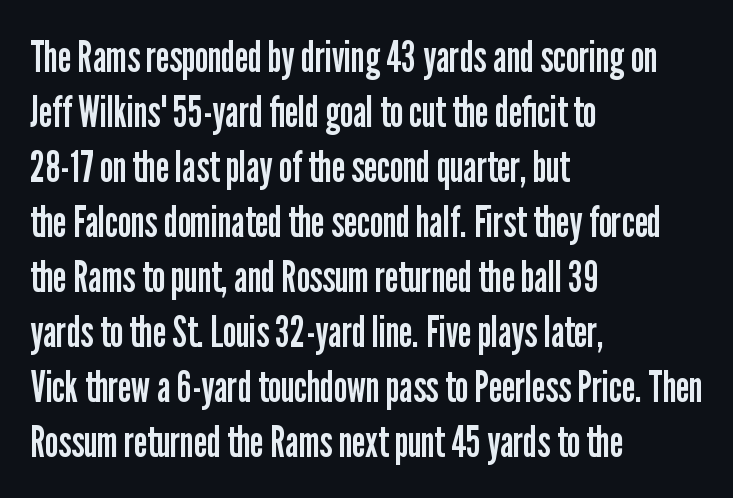
The image shows 43 px regular-weight, condensed sans-serif type, upright; set left-aligned, normal line spacing (1.28x), normal letter spacing, not underlined; low stroke contrast and a medium x-height.
